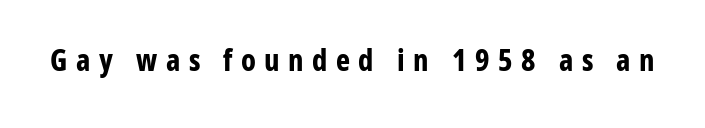
Q: Is the text bold? A: Yes.
Q: Is the text italic (slanted)? A: No, it is upright.
Q: Is the typeface a serif or a sans-serif typeface? A: Sans-serif.
Q: Is the text underlined? A: No.
Q: Is the spacing between letters normal or unusually wide? A: Unusually wide.
Q: Width (condensed, normal, or wide)? A: Condensed.
Q: Stroke contrast? A: Low.
Q: x-height? A: Medium.
Q: Monospaced? A: No.
